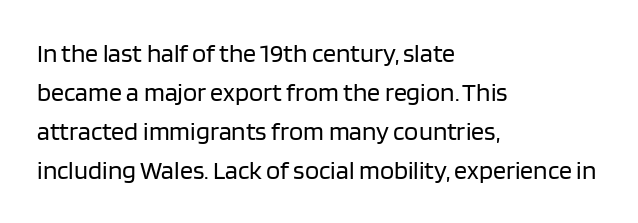
Q: Is the text bold? A: No.
Q: Is the text italic (slanted)? A: No, it is upright.
Q: Is the text underlined? A: No.
Q: How is the paragraph aligned? A: Left-aligned.
Q: Is the spacing between letters normal or unusually wide? A: Normal.
Q: Is the spacing between lines tight, normal or loose? A: Normal.
